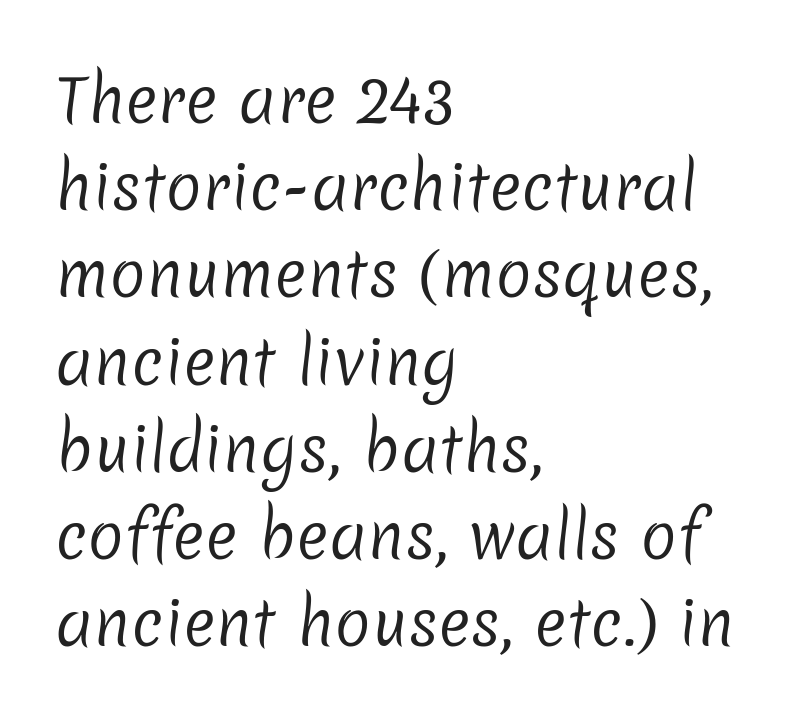
{"serif": "no", "bold": "no", "weight": "regular", "width": "normal", "stroke_contrast": "low", "x_height": "medium", "monospaced": "no", "underline": "no", "align": "left", "line_spacing": "normal", "line_spacing_ratio": 1.43, "letter_spacing": "normal", "letter_spacing_em": 0.0, "glyph_px": 61}
